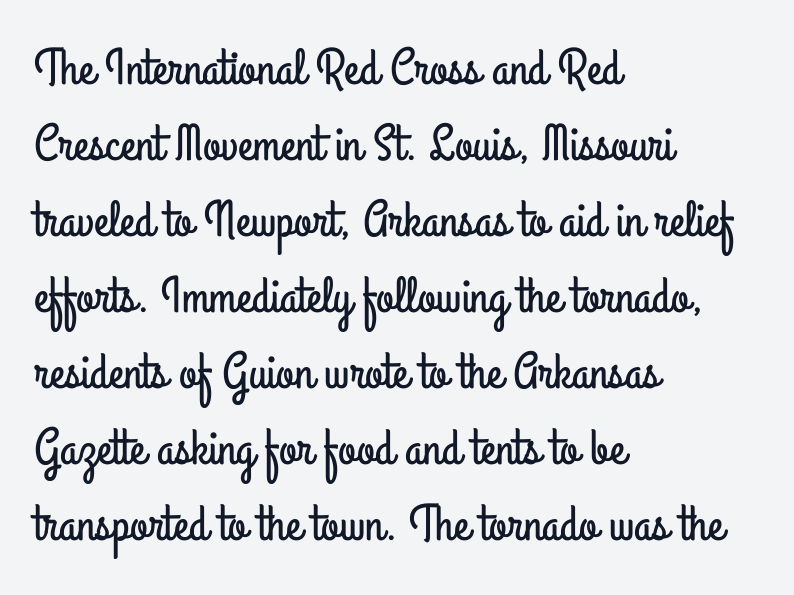
{"serif": "no", "italic": "no", "width": "condensed", "stroke_contrast": "low", "x_height": "small", "monospaced": "no", "underline": "no", "align": "left", "line_spacing": "normal", "line_spacing_ratio": 1.49, "letter_spacing": "normal", "letter_spacing_em": 0.0, "glyph_px": 51}
